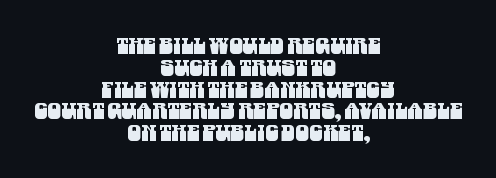
Q: Is the text underlined? A: No.
Q: How is the paragraph aligned? A: Centered.
Q: Is the spacing between letters normal or unusually wide? A: Normal.
Q: Is the spacing between lines tight, normal or loose? A: Tight.
